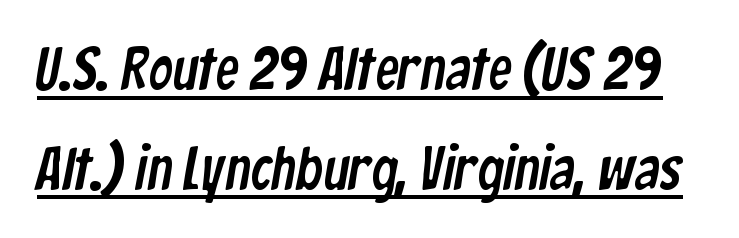
One glance says typical: line gaps are just what's usual. Is this a sans? Yes — the strokes have no serifs. Compared with undecorated copy, this sample adds a rule below the words. The passage shown is typed in a proportional face where columns would drift. What stands out about the letter spacing? Nothing — it is the standard amount.
